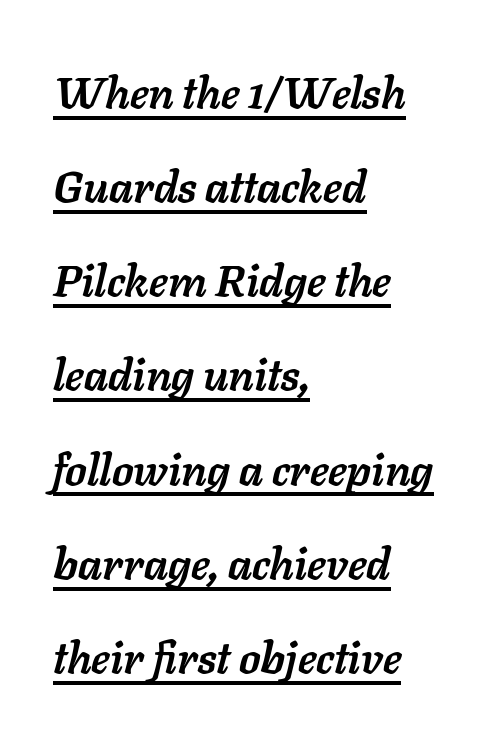
The image shows 44 px semibold type, italic (leaning right); set left-aligned, loose line spacing (2.14x), normal letter spacing, underlined; low stroke contrast and a medium x-height.
